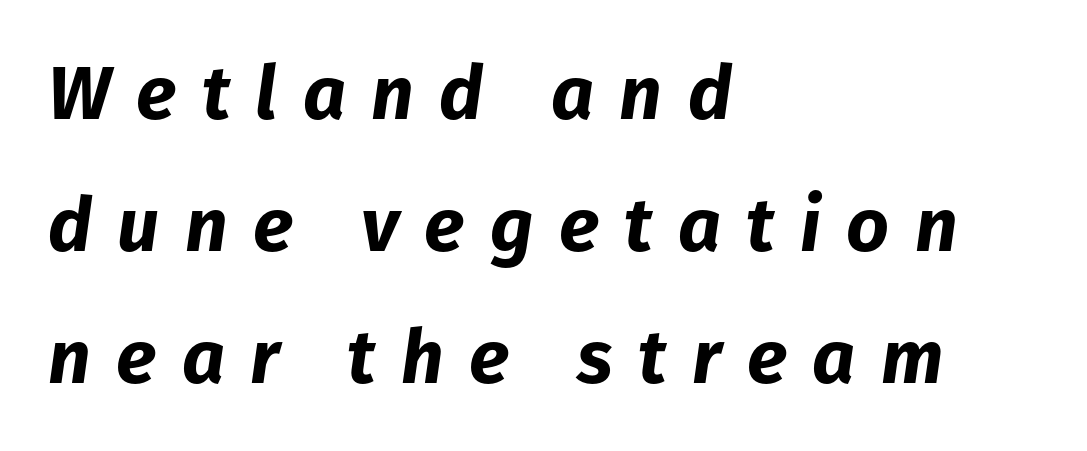
The image shows 75 px bold type, italic (leaning right); set left-aligned, line spacing 1.76x, unusually wide letter spacing (+0.34 em), not underlined; low stroke contrast and a medium x-height.
